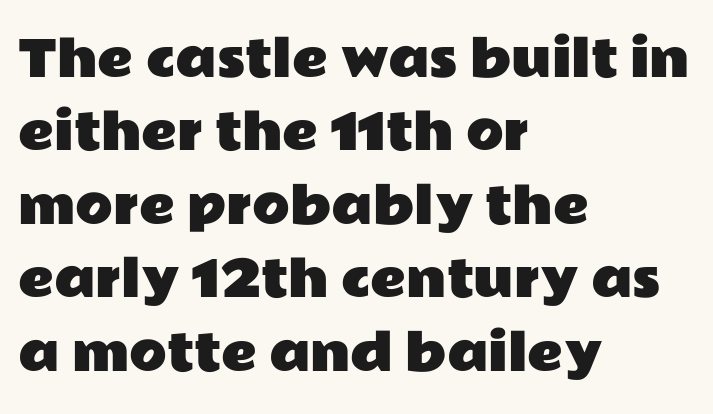
Q: Is the text italic (slanted)? A: No, it is upright.
Q: Is the typeface a serif or a sans-serif typeface? A: Sans-serif.
Q: Is the text underlined? A: No.
Q: How is the paragraph aligned? A: Left-aligned.
Q: Is the spacing between letters normal or unusually wide? A: Normal.
Q: Is the spacing between lines tight, normal or loose? A: Normal.
Q: Width (condensed, normal, or wide)? A: Wide.
Q: Stroke contrast? A: Low.
Q: x-height? A: Medium.
Q: Monospaced? A: No.
